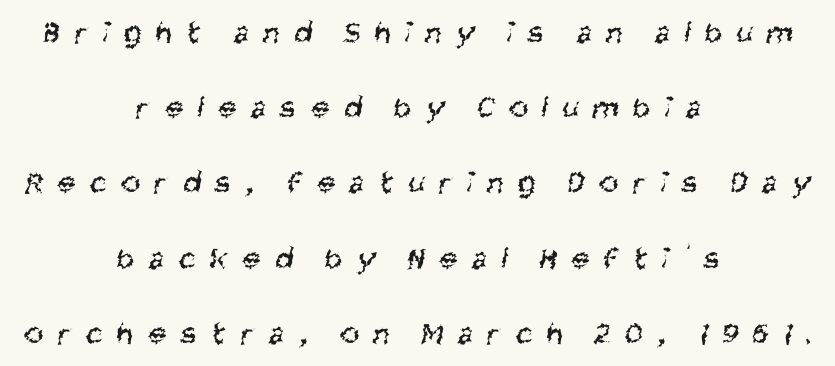
{"serif": "no", "bold": "no", "weight": "regular", "width": "condensed", "stroke_contrast": "medium", "x_height": "large", "monospaced": "no", "underline": "no", "align": "center", "line_spacing": "loose", "line_spacing_ratio": 2.35, "letter_spacing": "wide", "letter_spacing_em": 0.47, "glyph_px": 32}
